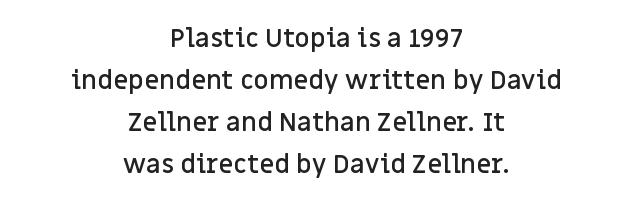
Q: Is the text bold? A: Semi-bold.
Q: Is the text italic (slanted)? A: No, it is upright.
Q: Is the text underlined? A: No.
Q: How is the paragraph aligned? A: Centered.
Q: Is the spacing between letters normal or unusually wide? A: Normal.
Q: Is the spacing between lines tight, normal or loose? A: Normal.
